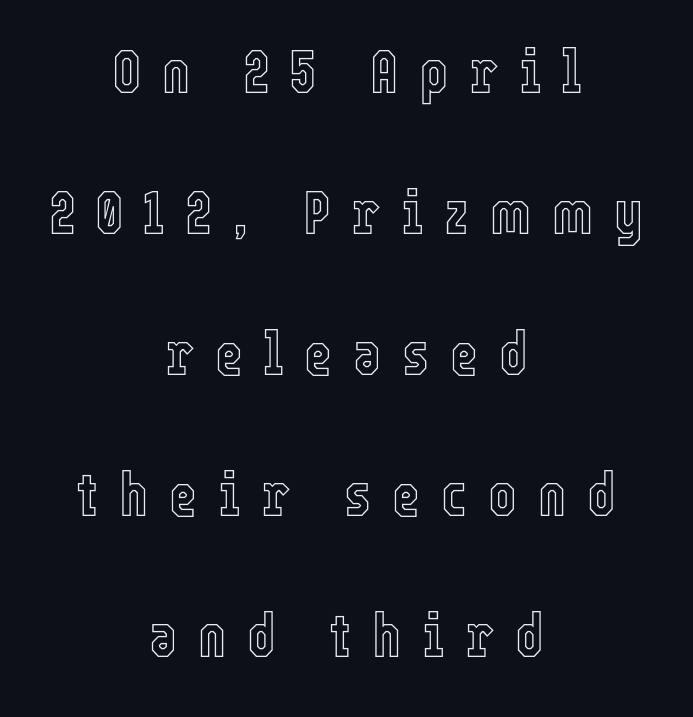
The image shows 60 px condensed type, upright; set centered, loose line spacing (2.35x), unusually wide letter spacing (+0.35 em), not underlined; a medium x-height.
